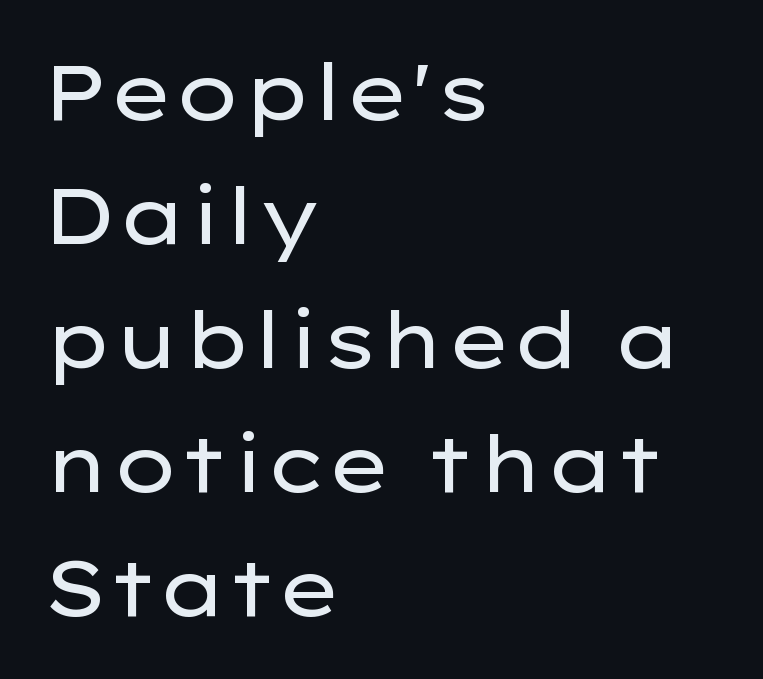
Q: Is the text bold? A: No.
Q: Is the text italic (slanted)? A: No, it is upright.
Q: Is the typeface a serif or a sans-serif typeface? A: Sans-serif.
Q: Is the text underlined? A: No.
Q: How is the paragraph aligned? A: Left-aligned.
Q: Is the spacing between letters normal or unusually wide? A: Normal.
Q: Is the spacing between lines tight, normal or loose? A: Normal.
Q: Width (condensed, normal, or wide)? A: Wide.
Q: Stroke contrast? A: Low.
Q: x-height? A: Medium.
Q: Monospaced? A: No.
